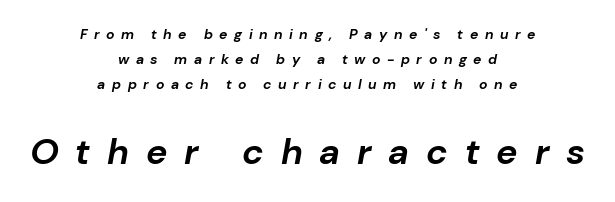
The image shows 36 px bold type, italic (leaning right); set centered, line spacing 1.77x, unusually wide letter spacing (+0.47 em), not underlined; the second (bottom) block is 2.57x larger; low stroke contrast and a medium x-height.
